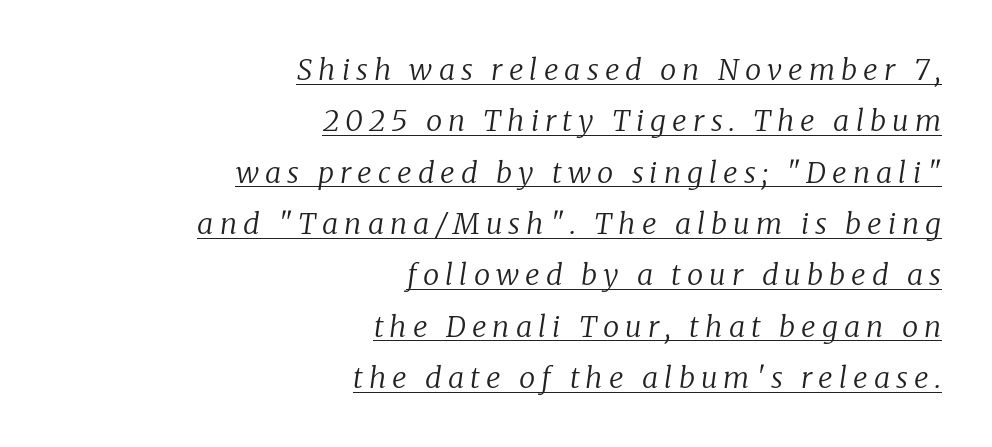
Q: Is the text bold? A: No.
Q: Is the text italic (slanted)? A: Yes, it leans right by about 8 degrees.
Q: Is the typeface a serif or a sans-serif typeface? A: Serif.
Q: Is the text underlined? A: Yes.
Q: How is the paragraph aligned? A: Right-aligned.
Q: Is the spacing between letters normal or unusually wide? A: Unusually wide.
Q: Width (condensed, normal, or wide)? A: Normal.
Q: Stroke contrast? A: Low.
Q: x-height? A: Medium.
Q: Monospaced? A: No.
